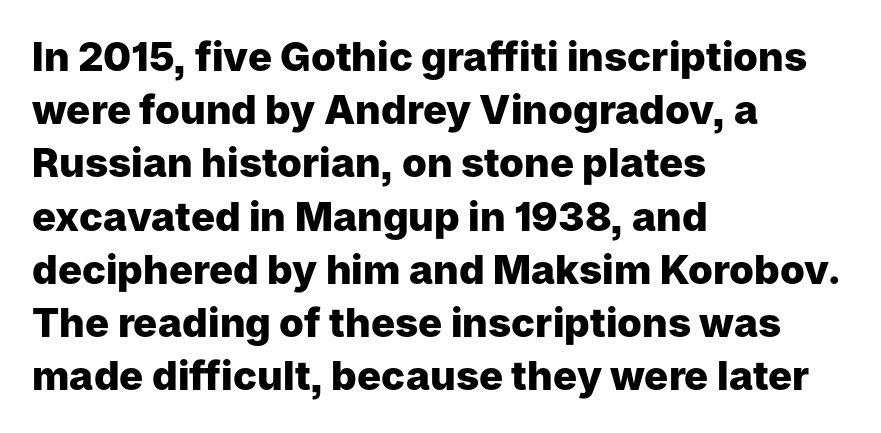
The image shows 40 px heavy sans-serif type, upright; set left-aligned, normal line spacing (1.33x), normal letter spacing, not underlined; low stroke contrast and a medium x-height.
